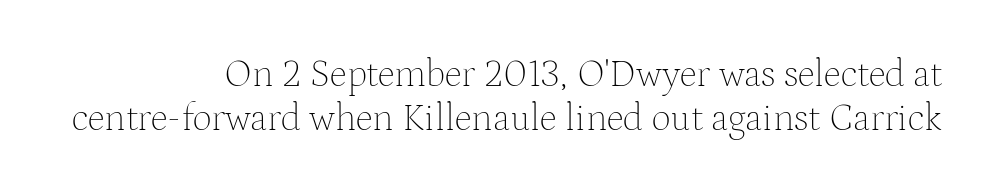
The image shows 38 px thin serif type, upright; set right-aligned, tight line spacing (1.15x), normal letter spacing, not underlined; medium stroke contrast and a medium x-height.
